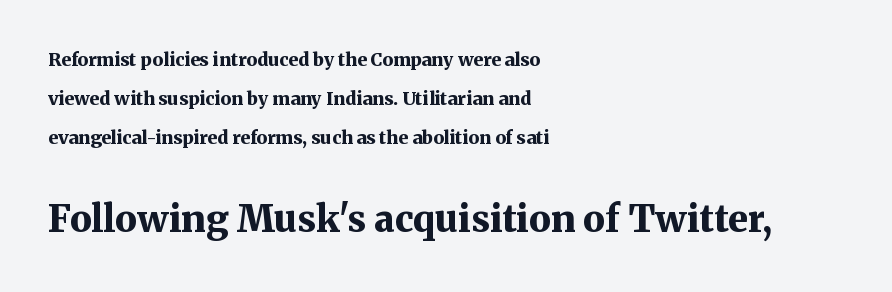
The image shows 37 px bold serif type, upright; set left-aligned, loose line spacing (2.18x), normal letter spacing, not underlined; the second (bottom) block is 2.06x larger; medium stroke contrast and a medium x-height.
